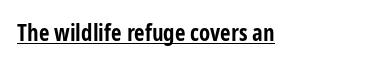
Q: Is the text bold? A: Yes.
Q: Is the text italic (slanted)? A: No, it is upright.
Q: Is the text underlined? A: Yes.
Q: How is the paragraph aligned? A: Left-aligned.
Q: Is the spacing between letters normal or unusually wide? A: Normal.
